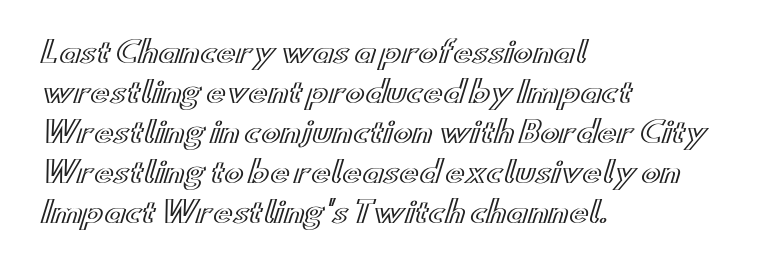
Here the designer chose a conventional face with non-uniform glyph widths. Caption: standard tracking, unaltered. A clean baseline with only descenders dipping below it. A typesetter would call this leading conventional body-copy spacing.
